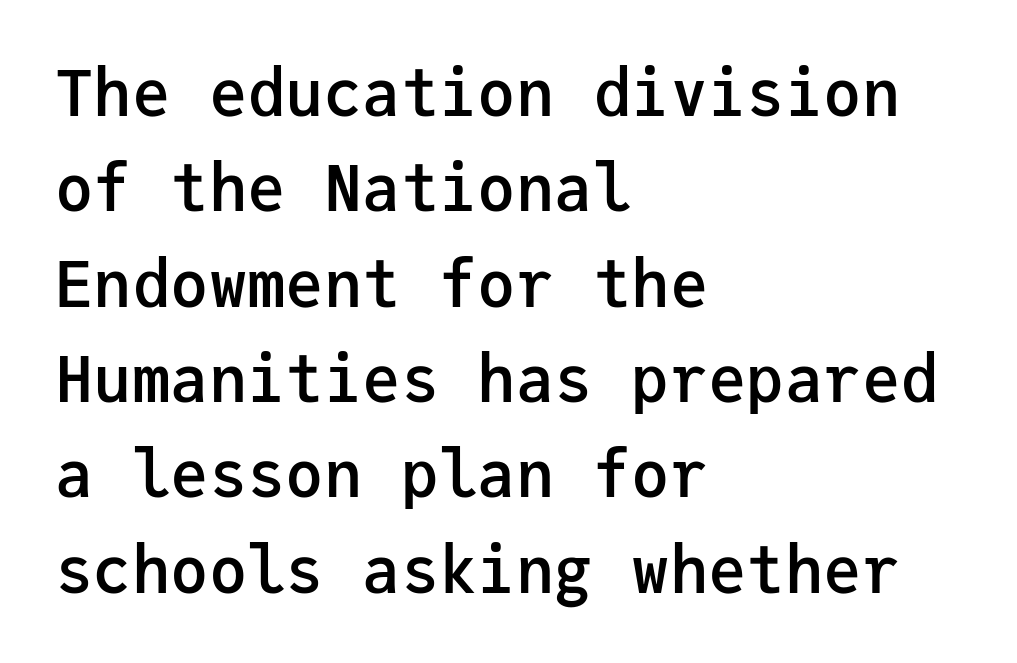
The image shows 64 px semibold sans-serif type, upright, monospaced; set left-aligned, normal line spacing (1.49x), normal letter spacing, not underlined; low stroke contrast and a medium x-height.
